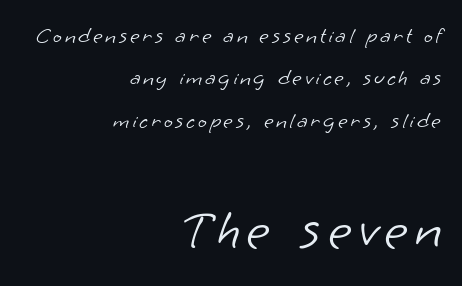
{"serif": "no", "bold": "no", "weight": "light", "width": "normal", "stroke_contrast": "low", "x_height": "small", "monospaced": "no", "underline": "no", "align": "right", "line_spacing_ratio": 1.84, "larger_block": "second", "size_ratio": 2.48, "glyph_px": 57}
